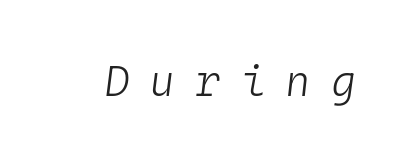
{"italic": "yes", "lean": "right", "slant_degrees": 4, "bold": "no", "weight": "light", "width": "normal", "stroke_contrast": "low", "x_height": "medium", "monospaced": "yes", "underline": "no", "letter_spacing": "wide", "letter_spacing_em": 0.48, "glyph_px": 42}
